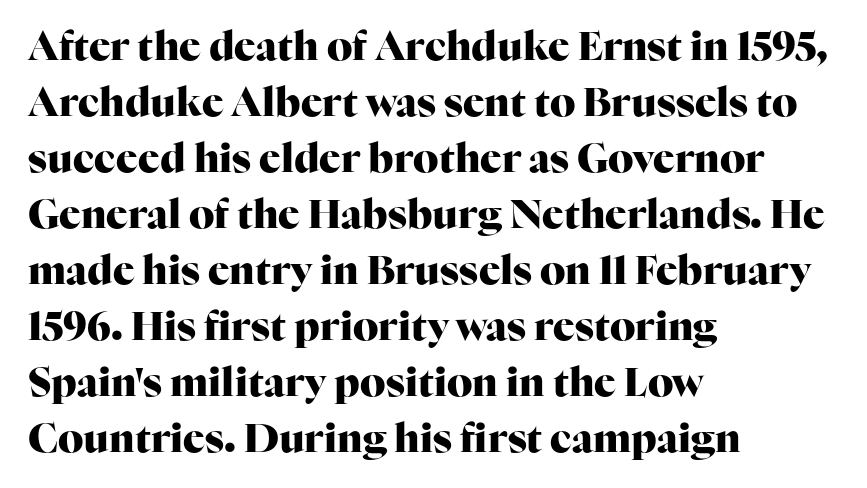
Q: Is the text bold? A: Yes.
Q: Is the text italic (slanted)? A: No, it is upright.
Q: Is the typeface a serif or a sans-serif typeface? A: Serif.
Q: Is the text underlined? A: No.
Q: How is the paragraph aligned? A: Left-aligned.
Q: Is the spacing between letters normal or unusually wide? A: Normal.
Q: Is the spacing between lines tight, normal or loose? A: Normal.
Q: Width (condensed, normal, or wide)? A: Normal.
Q: Stroke contrast? A: High.
Q: x-height? A: Medium.
Q: Monospaced? A: No.
